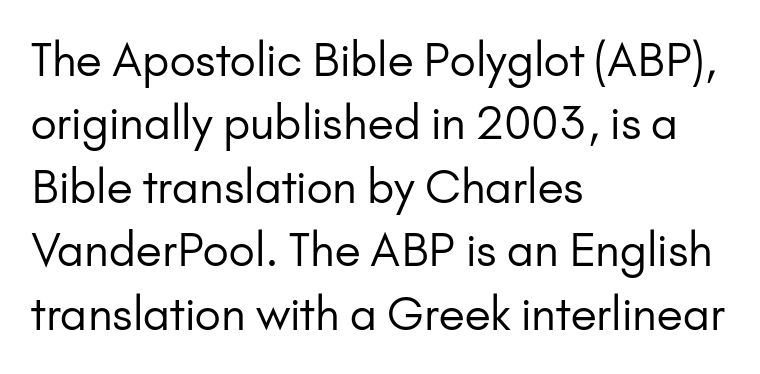
The image shows 45 px regular-weight sans-serif type, upright; set left-aligned, normal line spacing (1.41x), normal letter spacing, not underlined; low stroke contrast and a small x-height.
